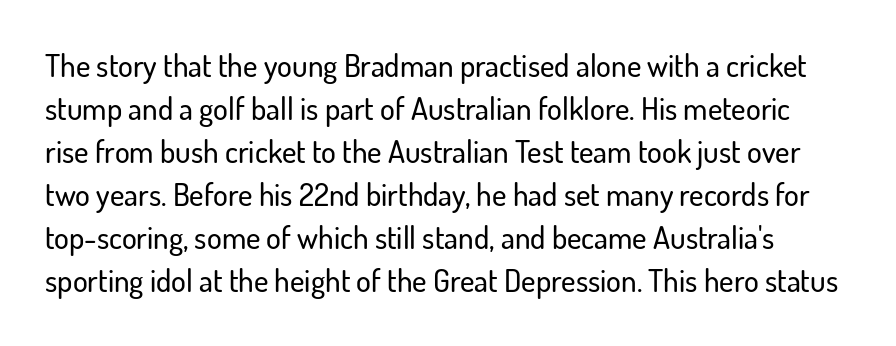
{"serif": "no", "italic": "no", "width": "normal", "stroke_contrast": "low", "x_height": "small", "monospaced": "no", "underline": "no", "line_spacing": "normal", "line_spacing_ratio": 1.39, "letter_spacing": "normal", "letter_spacing_em": 0.0, "glyph_px": 31}
